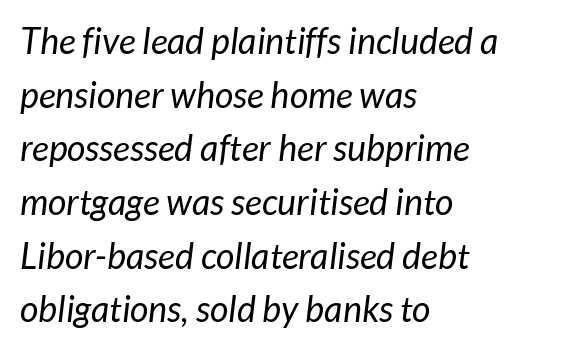
{"serif": "no", "bold": "no", "weight": "regular", "width": "normal", "stroke_contrast": "low", "x_height": "medium", "monospaced": "no", "underline": "no", "align": "left", "line_spacing": "normal", "line_spacing_ratio": 1.49, "letter_spacing": "normal", "letter_spacing_em": 0.0, "glyph_px": 36}
